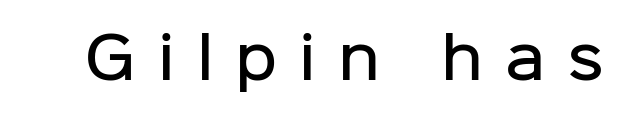
{"serif": "no", "italic": "no", "bold": "semi", "weight": "semibold", "width": "normal", "stroke_contrast": "low", "x_height": "medium", "monospaced": "no", "underline": "no", "letter_spacing": "wide", "letter_spacing_em": 0.39, "glyph_px": 56}
